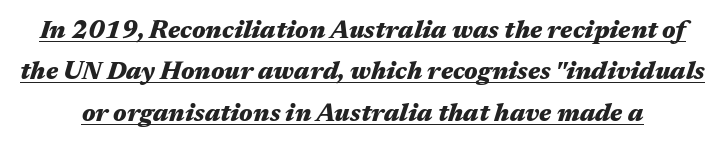
A full-strength bold gives these letters their thick strokes. The typography opts for an oblique posture over an upright one. Baseline-to-baseline distance is the conventional proportion of letter height. Somebody hit Ctrl+U on this one — the words are underlined. The line texture is even and compact thanks to regular tracking.
